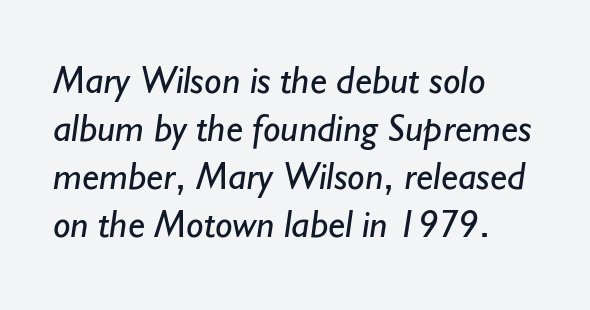
The line texture is even and compact thanks to regular tracking. These lines are rendered in a variable-pitch font. The space beneath each line is pristine and unruled. The letters look calm and open, with moderate or lighter stems.
